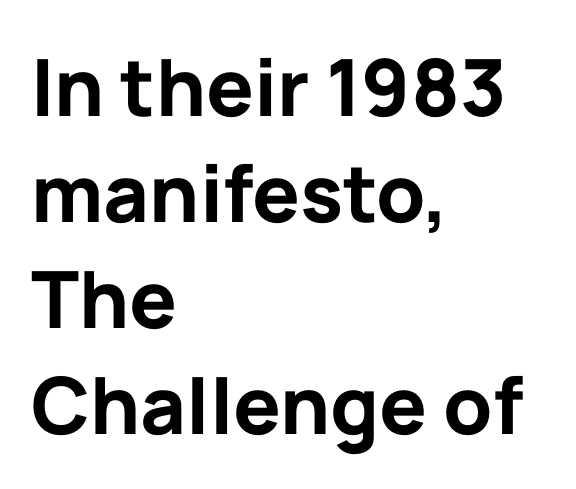
Q: Is the text bold? A: Yes.
Q: Is the text italic (slanted)? A: No, it is upright.
Q: Is the typeface a serif or a sans-serif typeface? A: Sans-serif.
Q: Is the text underlined? A: No.
Q: How is the paragraph aligned? A: Left-aligned.
Q: Is the spacing between letters normal or unusually wide? A: Normal.
Q: Is the spacing between lines tight, normal or loose? A: Normal.
Q: Width (condensed, normal, or wide)? A: Normal.
Q: Stroke contrast? A: Low.
Q: x-height? A: Medium.
Q: Monospaced? A: No.
